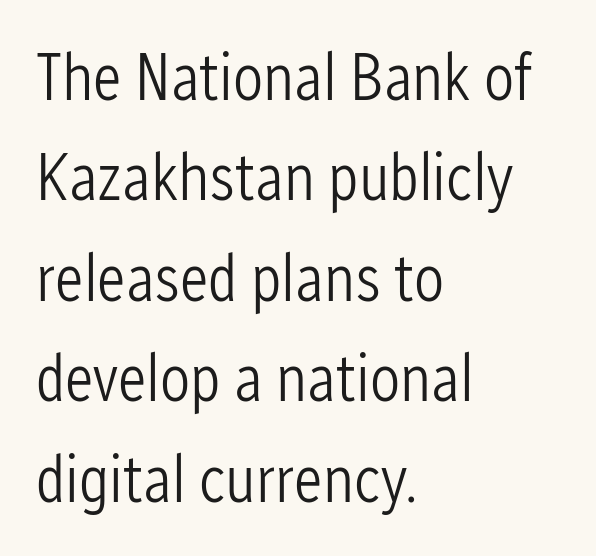
This is sans-serif lettering, the kind often seen on screens and signage. The letterforms sit shoulder to shoulder at normal distance. A typesetter would call this proportional, since set widths differ per character. Caption: multi-line text, flush left, ragged right.
